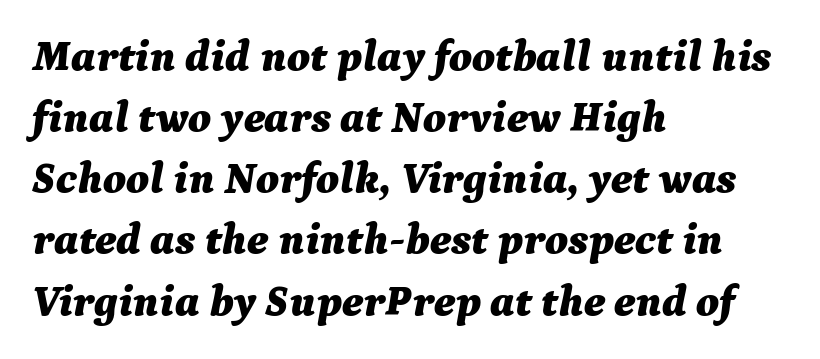
{"italic": "yes", "lean": "right", "slant_degrees": 9, "bold": "yes", "weight": "bold", "width": "normal", "stroke_contrast": "medium", "x_height": "medium", "monospaced": "no", "underline": "no", "align": "left", "line_spacing": "normal", "line_spacing_ratio": 1.39, "letter_spacing": "normal", "letter_spacing_em": 0.0, "glyph_px": 44}
